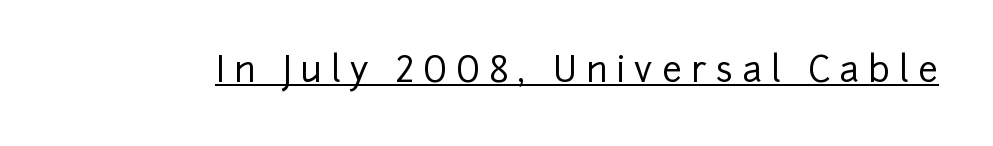
{"serif": "no", "italic": "no", "width": "normal", "stroke_contrast": "low", "x_height": "medium", "monospaced": "no", "underline": "yes", "letter_spacing": "wide", "letter_spacing_em": 0.26, "glyph_px": 35}
